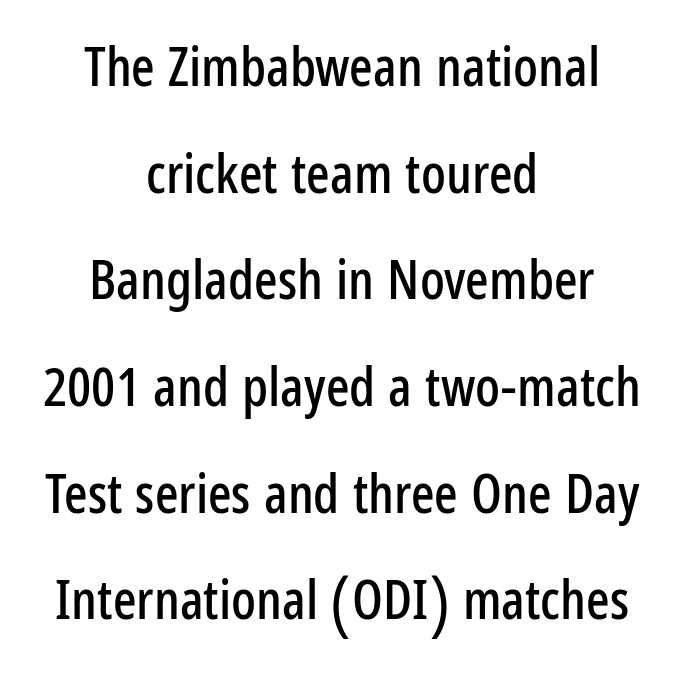
{"serif": "no", "italic": "no", "width": "condensed", "stroke_contrast": "low", "x_height": "medium", "monospaced": "no", "underline": "no", "align": "center", "line_spacing": "loose", "line_spacing_ratio": 1.94, "letter_spacing": "normal", "letter_spacing_em": 0.0, "glyph_px": 55}
